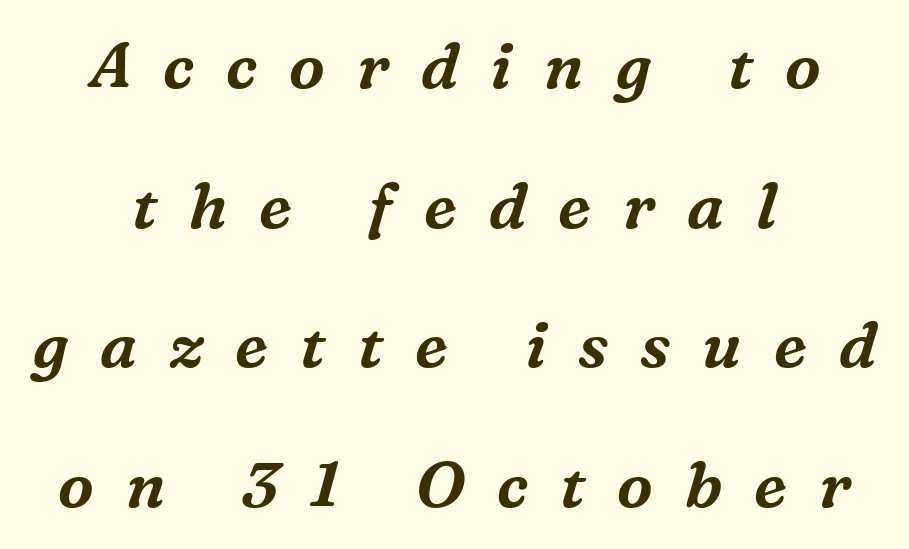
{"serif": "yes", "italic": "yes", "lean": "right", "slant_degrees": 16, "width": "normal", "stroke_contrast": "medium", "x_height": "medium", "monospaced": "no", "underline": "no", "align": "center", "line_spacing": "loose", "line_spacing_ratio": 2.18, "letter_spacing": "wide", "letter_spacing_em": 0.5, "glyph_px": 64}
